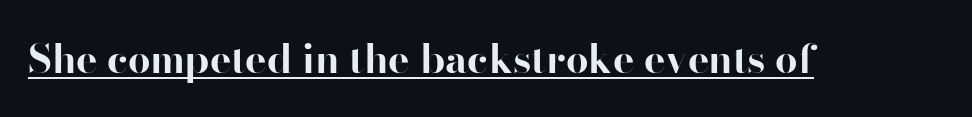
The image shows 40 px bold sans-serif type, upright; set normal letter spacing, underlined; high stroke contrast and a small x-height.
